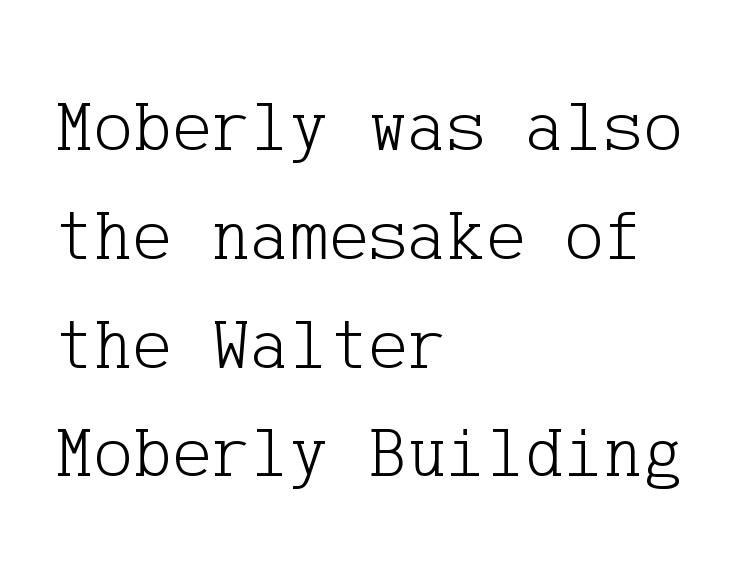
Letter spacing: default. Compared with a typical body face, this is equally light or lighter still. Line spacing here is normal. Left-aligned paragraph, ragged on the right.
